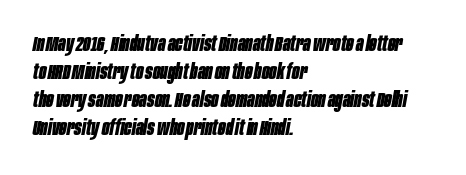
Tracking value appears to be zero — textbook default spacing. The face used here has the dense, thick strokes of a bold. Horizontally, the lines are justified to the leading edge only. The passage shown stacks its lines at a standard gap. The rendering applies a slant to the glyphs. The string is rendered with underlining switched off.
